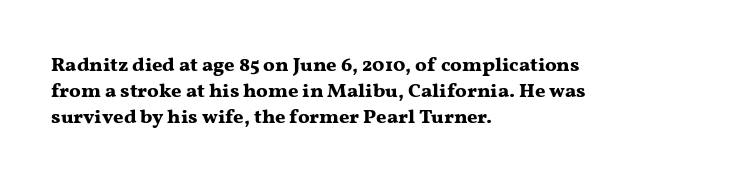
Leftover space on each line is placed entirely after the last word. Honestly, the row spacing looks completely unremarkable. This sample uses an upright cut, with every glyph sitting square on the baseline. A typesetter would call this zero additional tracking. Check the space under the baseline: it is left empty.
